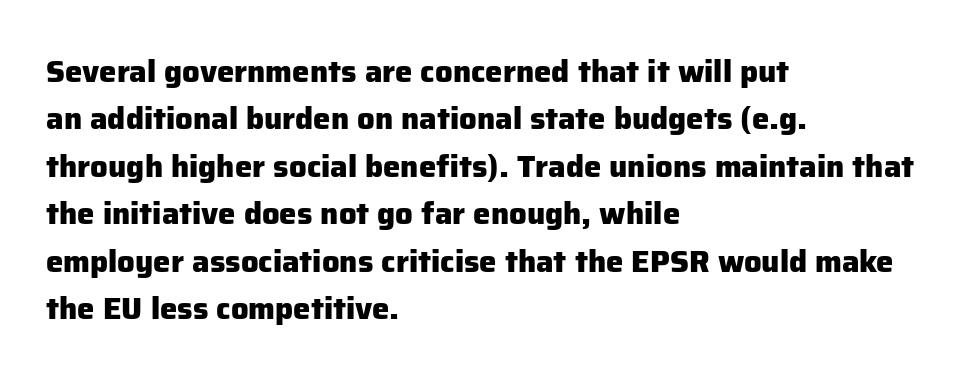
Notice how thick the strokes are: this is what a full bold looks like. How are the letters spaced? Ordinarily, with no added tracking. A roman cut, with each character standing at attention. Reading down the column, the eye jumps a familiar distance to each next line.
